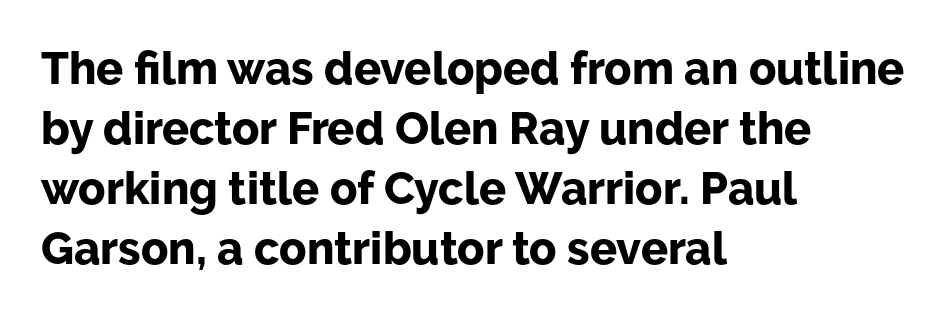
{"serif": "no", "italic": "no", "bold": "yes", "weight": "bold", "width": "normal", "stroke_contrast": "low", "x_height": "medium", "monospaced": "no", "underline": "no", "align": "left", "line_spacing": "normal", "line_spacing_ratio": 1.33, "letter_spacing": "normal", "letter_spacing_em": 0.0, "glyph_px": 45}
